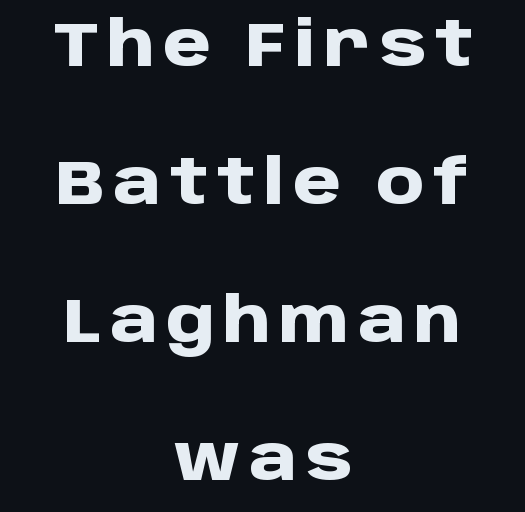
{"serif": "no", "italic": "no", "bold": "yes", "weight": "heavy", "width": "normal", "stroke_contrast": "low", "x_height": "large", "monospaced": "no", "underline": "no", "align": "center", "line_spacing": "loose", "line_spacing_ratio": 2.26, "glyph_px": 61}
